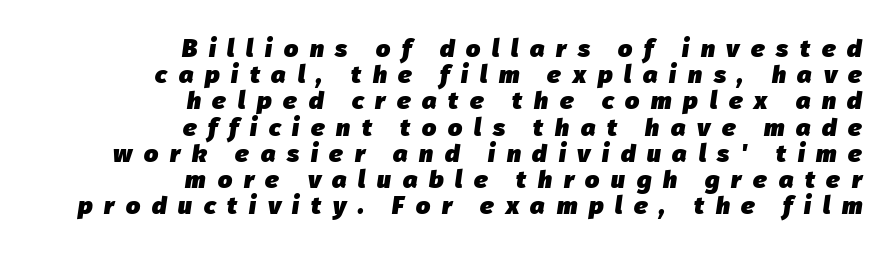
Letter spacing: wide. The axis of the letterforms is tilted away from vertical. This rendering features lettering with no underline. If you drew a ruler down the right edge, every line would touch it.
